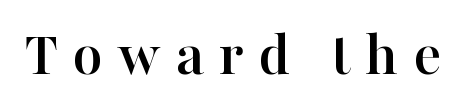
Q: Is the text italic (slanted)? A: No, it is upright.
Q: Is the typeface a serif or a sans-serif typeface? A: Serif.
Q: Is the text underlined? A: No.
Q: Is the spacing between letters normal or unusually wide? A: Unusually wide.
Q: Width (condensed, normal, or wide)? A: Normal.
Q: Stroke contrast? A: High.
Q: x-height? A: Medium.
Q: Monospaced? A: No.
